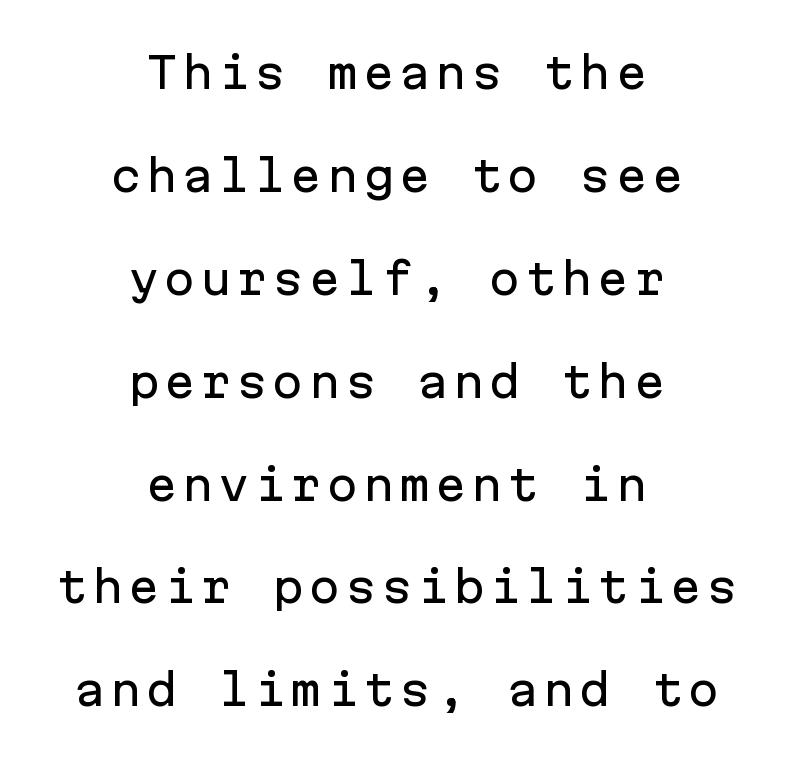
The image shows 42 px sans-serif type, upright, monospaced; set centered, loose line spacing (2.45x), not underlined; low stroke contrast and a medium x-height.
